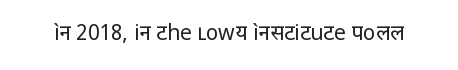
Q: Is the text bold? A: No.
Q: Is the text italic (slanted)? A: No, it is upright.
Q: Is the text underlined? A: No.
Q: Is the spacing between letters normal or unusually wide? A: Normal.
